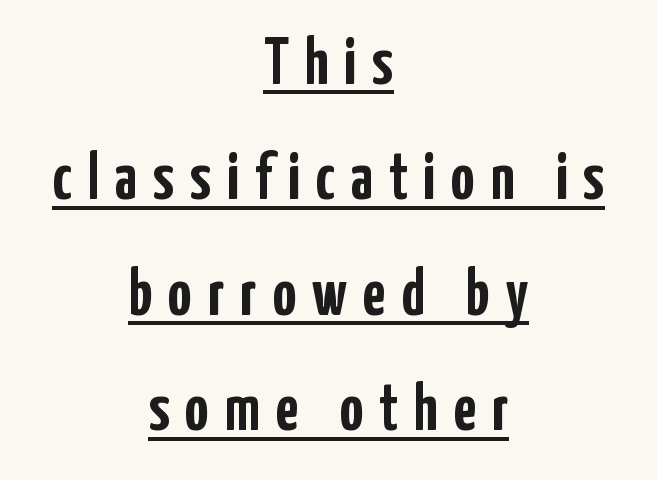
Q: Is the text bold? A: Yes.
Q: Is the text italic (slanted)? A: No, it is upright.
Q: Is the typeface a serif or a sans-serif typeface? A: Sans-serif.
Q: Is the text underlined? A: Yes.
Q: How is the paragraph aligned? A: Centered.
Q: Is the spacing between letters normal or unusually wide? A: Unusually wide.
Q: Width (condensed, normal, or wide)? A: Condensed.
Q: Stroke contrast? A: Low.
Q: x-height? A: Medium.
Q: Monospaced? A: No.
